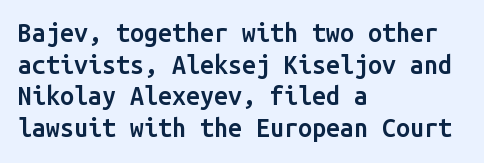
A semibold gives these letters moderate extra thickness, short of bold. The vertical gap from one line to the next is medium. The axis of the letterforms is exactly vertical. A typesetter would call this zero additional tracking. Plain, unruled lines of type. Leftover space on each line is placed entirely after the last word.
